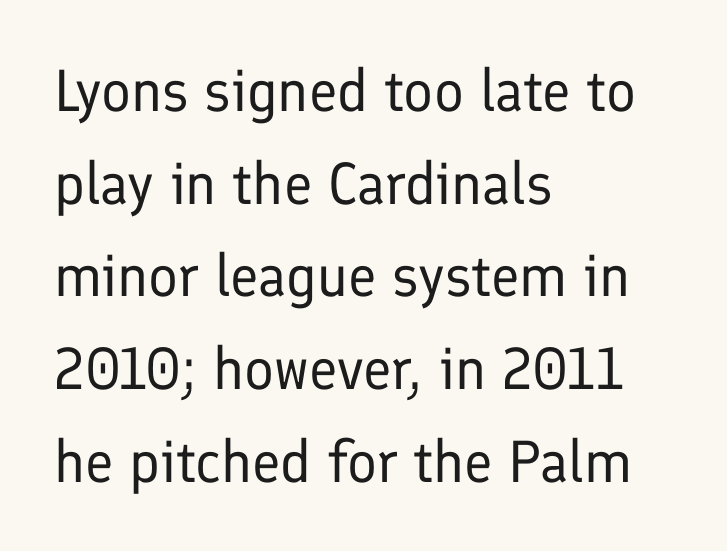
Rule under the text: the space is simply empty. The letterforms sit shoulder to shoulder at normal distance. Do the characters align in a grid? No, the font is proportional. Unlike a traditional serif, this face leaves its strokes unadorned.
